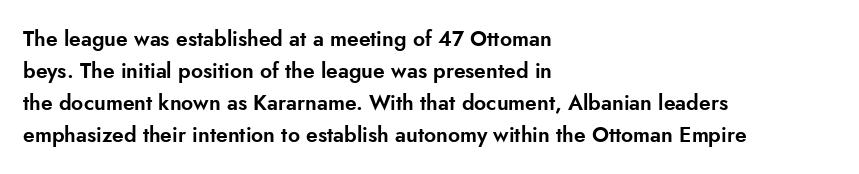
The image shows 21 px text type, upright; set left-aligned, normal line spacing (1.53x), normal letter spacing, not underlined.
